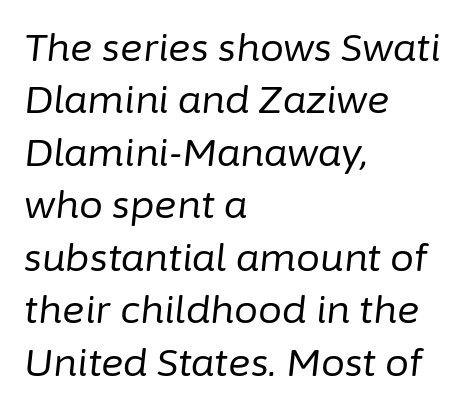
Normally led — the rows are evenly, conventionally spaced. Only glyphs here, with clear space below each row. Every character sits at an angle, as italics do. One-word summary of the alignment: left.
